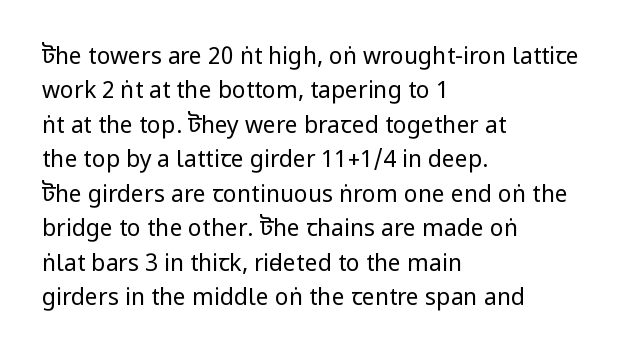
Q: Is the text bold? A: No.
Q: Is the text italic (slanted)? A: No, it is upright.
Q: Is the text underlined? A: No.
Q: How is the paragraph aligned? A: Left-aligned.
Q: Is the spacing between letters normal or unusually wide? A: Normal.
Q: Is the spacing between lines tight, normal or loose? A: Normal.
